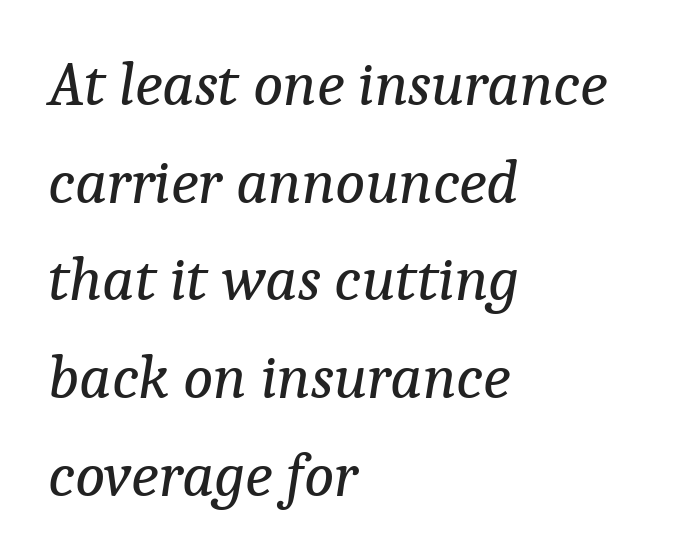
The image shows 63 px regular-weight serif type, italic (leaning right); set left-aligned, normal line spacing (1.55x), normal letter spacing, not underlined; low stroke contrast and a medium x-height.
